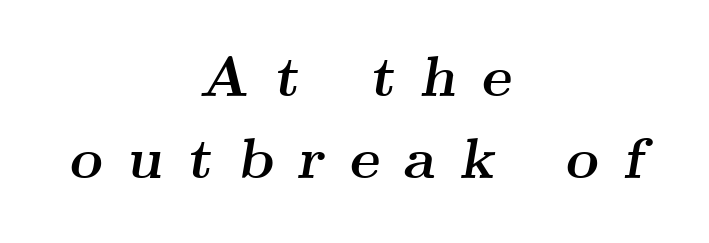
The image shows 57 px semibold, wide serif type, italic (leaning right); set centered, normal line spacing (1.43x), unusually wide letter spacing (+0.43 em), not underlined; medium stroke contrast and a small x-height.
